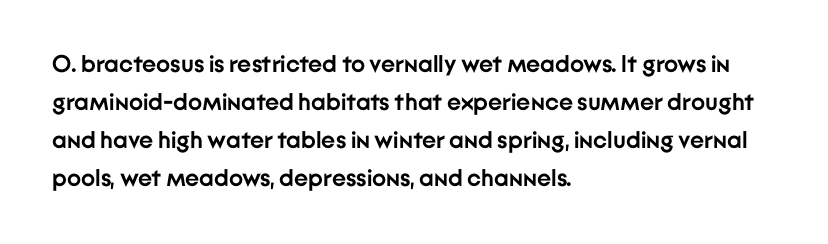
{"italic": "no", "bold": "yes", "underline": "no", "align": "left", "line_spacing": "normal", "line_spacing_ratio": 1.59, "letter_spacing": "normal", "letter_spacing_em": 0.0, "glyph_px": 24}
